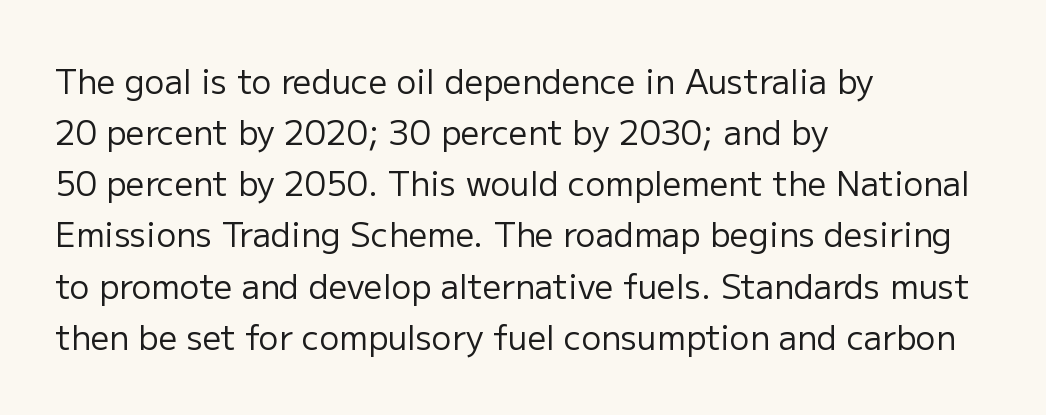
The image shows 33 px regular-weight sans-serif type, upright; set left-aligned, normal line spacing (1.55x), normal letter spacing, not underlined; low stroke contrast and a medium x-height.
